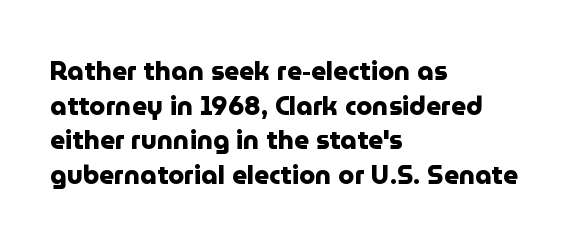
The image shows 26 px bold type, upright; set left-aligned, normal line spacing (1.33x), normal letter spacing, not underlined.
